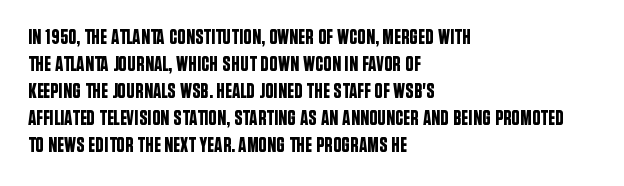
{"italic": "no", "underline": "no", "align": "left", "line_spacing": "normal", "line_spacing_ratio": 1.29, "letter_spacing": "normal", "letter_spacing_em": 0.0, "glyph_px": 21}
